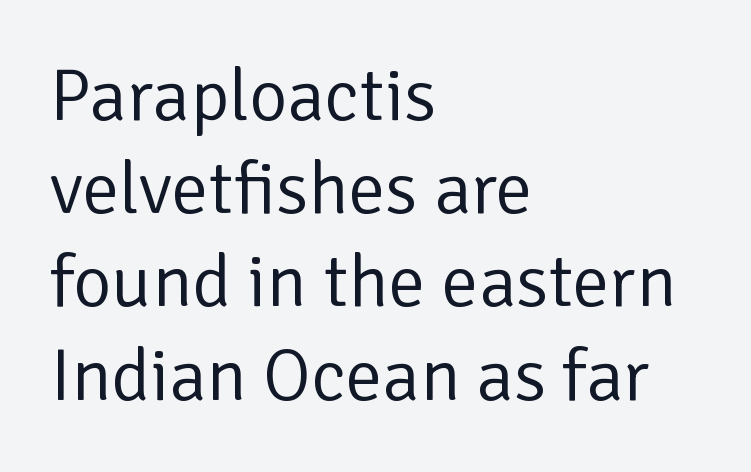
Caption: multi-line text, flush left, ragged right. The designer left line spacing at the default. What kind of face is this? One without serifs — a sans. Each letter keeps its own natural width here, so spacing adapts to shape.
